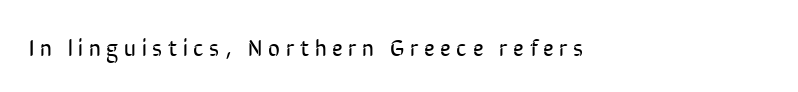
The image shows 23 px text type, upright; set left-aligned, unusually wide letter spacing (+0.25 em), not underlined.
